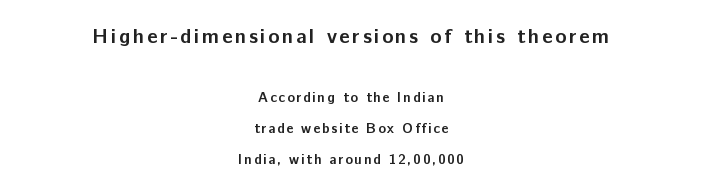
{"italic": "no", "bold": "yes", "underline": "no", "align": "center", "line_spacing": "loose", "line_spacing_ratio": 2.23, "larger_block": "first", "size_ratio": 1.5, "glyph_px": 21}
